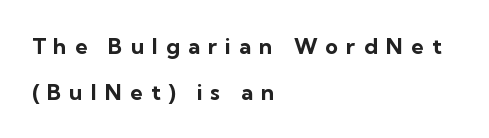
Q: Is the text bold? A: Yes.
Q: Is the text italic (slanted)? A: No, it is upright.
Q: Is the text underlined? A: No.
Q: How is the paragraph aligned? A: Left-aligned.
Q: Is the spacing between letters normal or unusually wide? A: Unusually wide.
Q: Is the spacing between lines tight, normal or loose? A: Loose.
